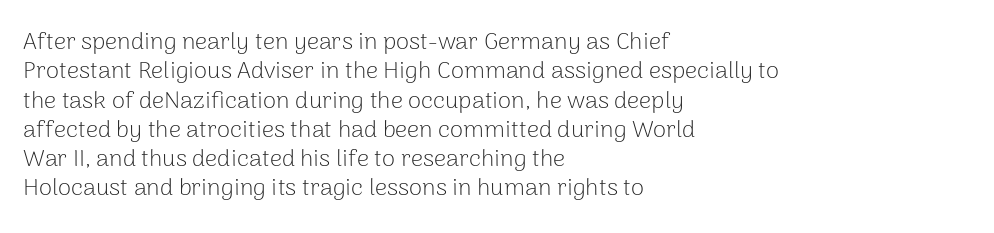
{"italic": "no", "bold": "no", "underline": "no", "align": "left", "line_spacing_ratio": 1.22, "letter_spacing": "normal", "letter_spacing_em": 0.0, "glyph_px": 24}
